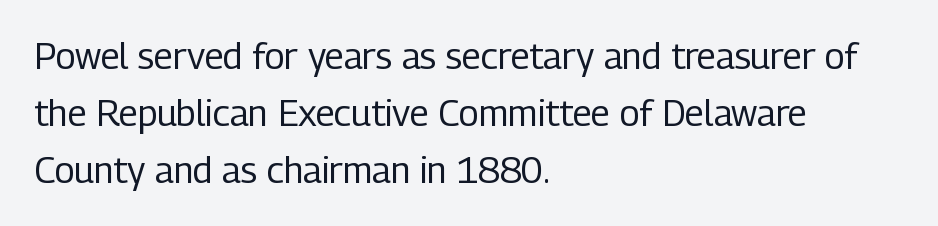
The image shows 36 px regular-weight, condensed sans-serif type, upright; set left-aligned, normal line spacing (1.58x), normal letter spacing, not underlined; low stroke contrast and a medium x-height.
